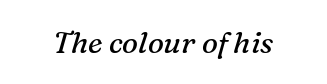
The image shows 30 px regular-weight serif type, italic (leaning right); set normal letter spacing, not underlined; medium stroke contrast and a medium x-height.
